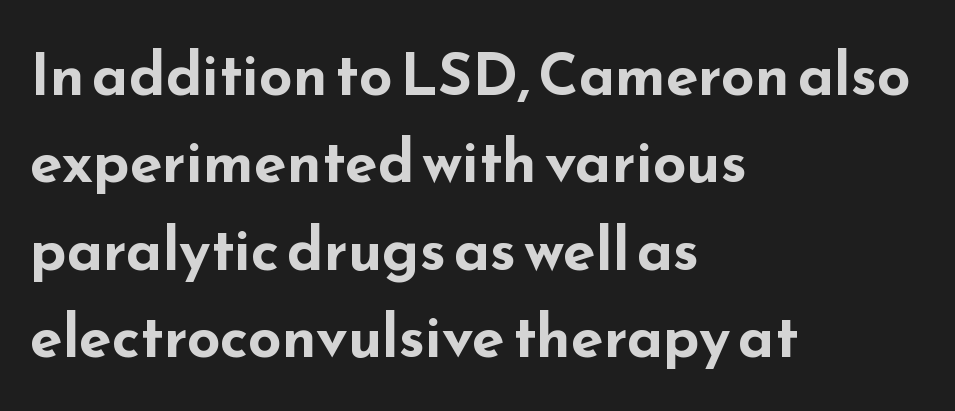
The image shows 59 px bold, wide sans-serif type, upright; set left-aligned, normal line spacing (1.48x), normal letter spacing, not underlined; low stroke contrast and a small x-height.
